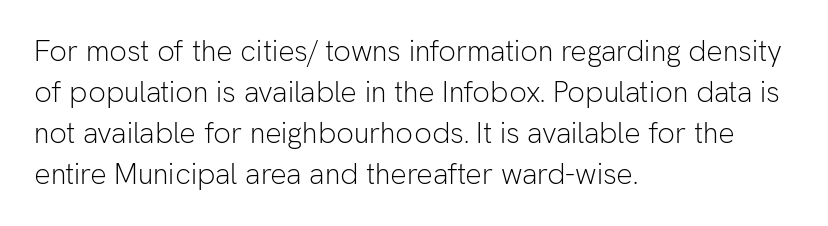
Stroke terminals: plain, sans-serif. The typesetter chose a ragged-right arrangement here. Compared with typical body copy, the letter spacing here is the same. On a weight scale, this lands at 450 or below.
